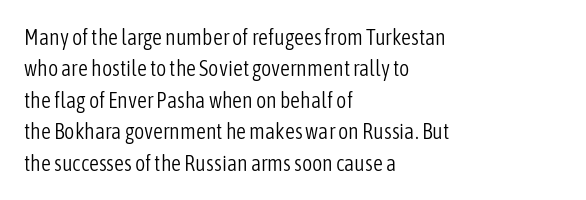
The line-height multiplier appears to be the usual default. The ragged edge is on the right, which tells us the setting is flush left. A typesetter would mark this as roman, not italic. This sample uses plain, unmodified letter spacing. No letter is thick-stroked: the sample isn't bold.
